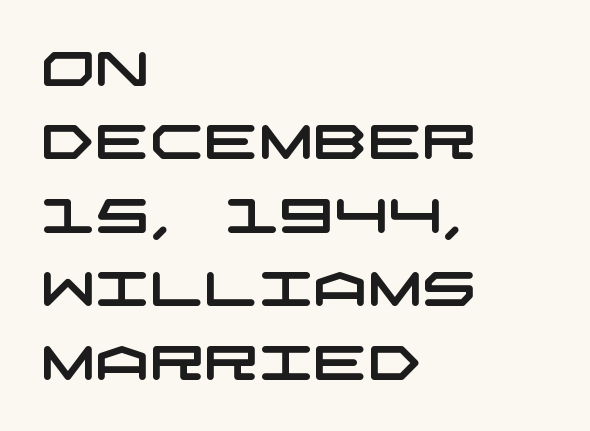
{"serif": "no", "width": "wide", "stroke_contrast": "low", "x_height": "large", "underline": "no", "align": "left", "line_spacing": "normal", "line_spacing_ratio": 1.53, "letter_spacing": "normal", "letter_spacing_em": 0.0, "glyph_px": 48}
